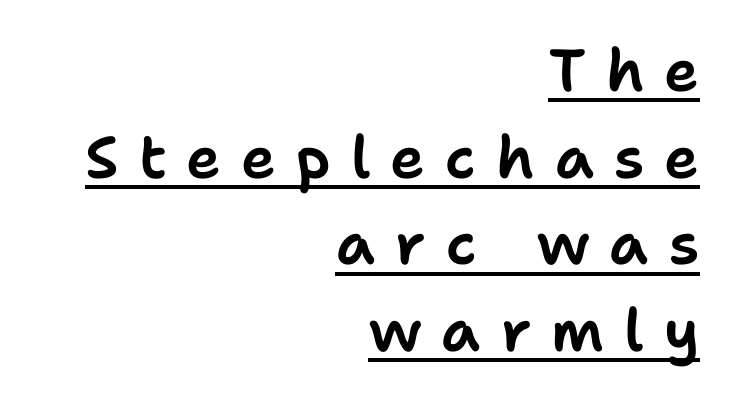
Reading down the column, the eye jumps a familiar distance to each next line. The type family on display is of the sans-serif kind. One-word summary of the alignment: right. The rendered words wear a rule along their underside. Letter spacing: wide. The font's upright variant was chosen for this text.
